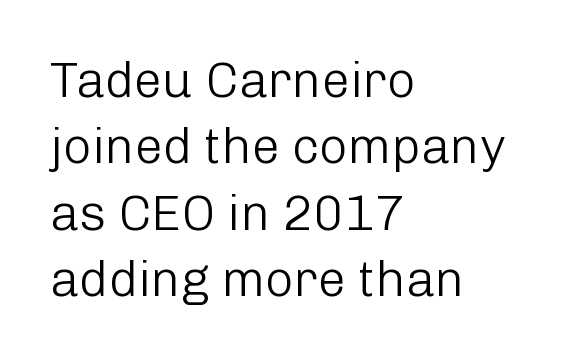
{"serif": "no", "italic": "no", "bold": "no", "weight": "light", "width": "normal", "stroke_contrast": "low", "x_height": "medium", "monospaced": "no", "underline": "no", "align": "left", "line_spacing": "normal", "line_spacing_ratio": 1.33, "letter_spacing": "normal", "letter_spacing_em": 0.0, "glyph_px": 50}
